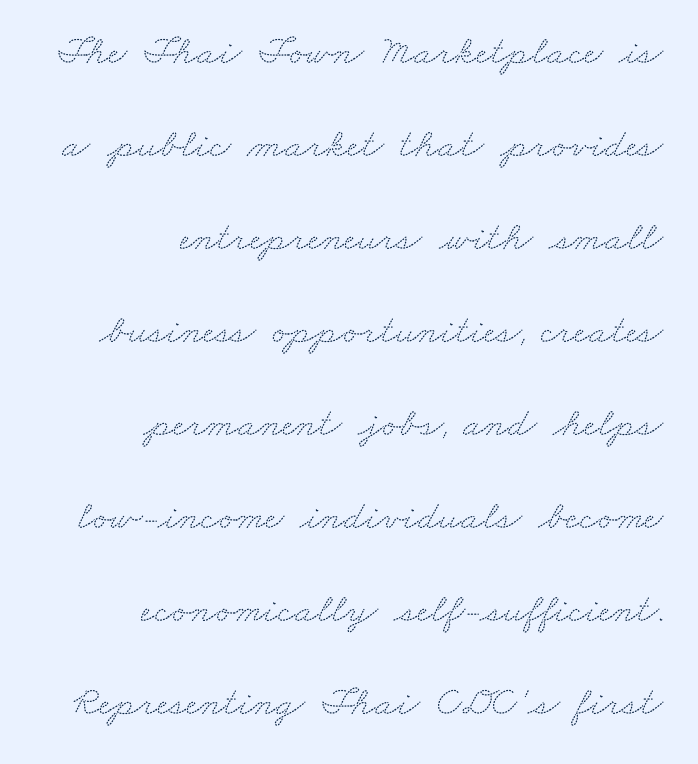
One-word summary of the alignment: right. Check under the words: just untouched page. Regarding serifs, this sample has them. Glyph-to-glyph distance matches everyday printed text. Character widths vary here, with narrow letters taking less room than wide ones. This sample trades compactness for vertical openness between lines.
